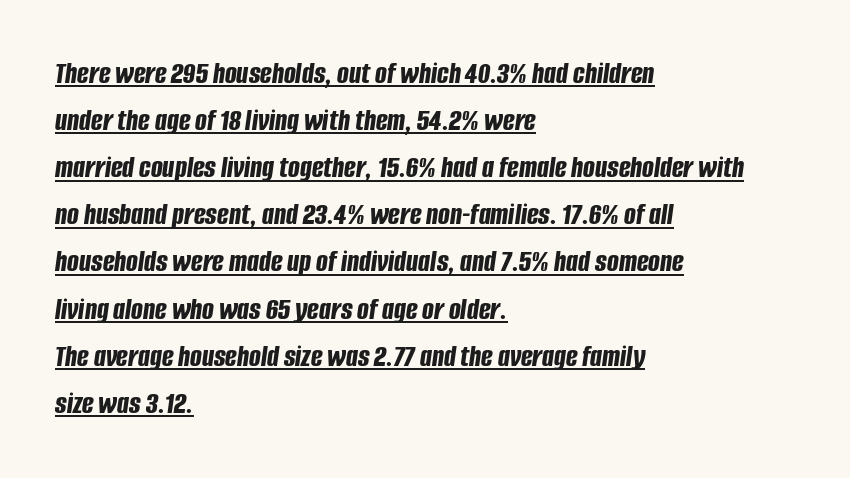
Q: Is the text bold? A: Yes.
Q: Is the text italic (slanted)? A: Yes, it leans right by about 8 degrees.
Q: Is the text underlined? A: Yes.
Q: How is the paragraph aligned? A: Left-aligned.
Q: Is the spacing between letters normal or unusually wide? A: Normal.
Q: Is the spacing between lines tight, normal or loose? A: Normal.
Q: Width (condensed, normal, or wide)? A: Condensed.
Q: Stroke contrast? A: Low.
Q: x-height? A: Large.
Q: Monospaced? A: No.
